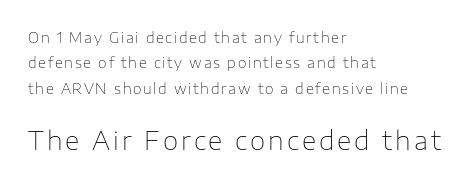
The image shows 25 px text type, upright; set left-aligned, line spacing 1.82x, not underlined; the second (bottom) block is 1.79x larger.
